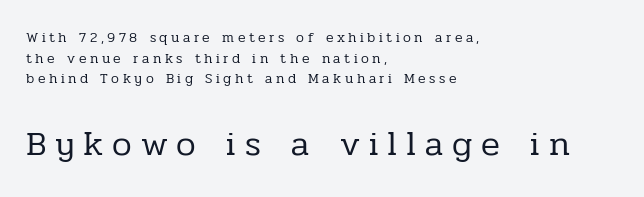
Q: Is the text bold? A: No.
Q: Is the text italic (slanted)? A: No, it is upright.
Q: Is the typeface a serif or a sans-serif typeface? A: Serif.
Q: Is the text underlined? A: No.
Q: How is the paragraph aligned? A: Left-aligned.
Q: Is the spacing between letters normal or unusually wide? A: Unusually wide.
Q: Is the spacing between lines tight, normal or loose? A: Normal.
Q: Which block of text is set in a larger size, the first (top) or the second (bottom)? A: The second (bottom) one.
Q: Width (condensed, normal, or wide)? A: Normal.
Q: Stroke contrast? A: Low.
Q: x-height? A: Medium.
Q: Monospaced? A: No.
